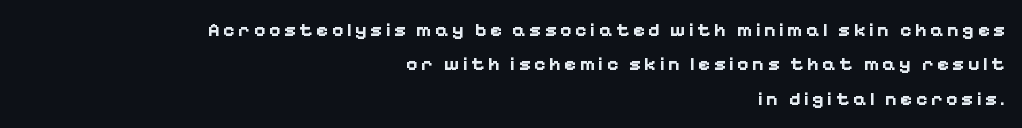
{"italic": "no", "bold": "yes", "underline": "no", "align": "right", "line_spacing_ratio": 1.72, "glyph_px": 20}
